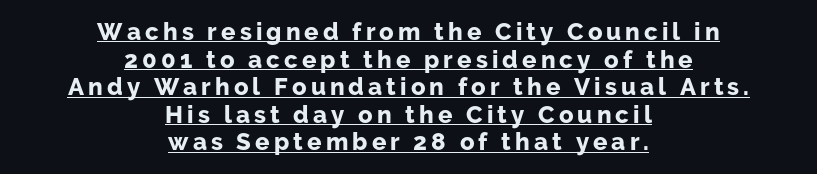
The image shows 24 px bold type, upright; set centered, tight line spacing (1.15x), underlined.
